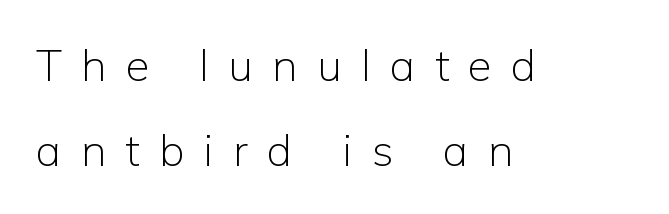
Heft: none added — not bold. Look at the tracking — it's clearly loosened, letters drifting apart. The letters stand straight up with perfectly vertical stems. Interline gaps are noticeably wide in this sample. In CSS terms this would be text-align: left.
